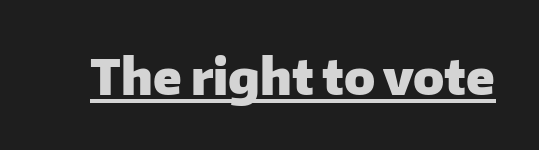
Q: Is the text bold? A: Yes.
Q: Is the text italic (slanted)? A: No, it is upright.
Q: Is the typeface a serif or a sans-serif typeface? A: Sans-serif.
Q: Is the text underlined? A: Yes.
Q: Is the spacing between letters normal or unusually wide? A: Normal.
Q: Width (condensed, normal, or wide)? A: Normal.
Q: Stroke contrast? A: Low.
Q: x-height? A: Medium.
Q: Monospaced? A: No.
